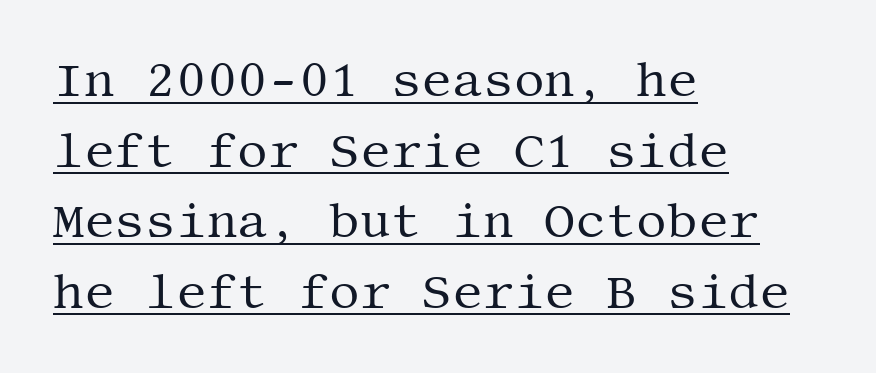
{"serif": "yes", "italic": "no", "bold": "no", "weight": "regular", "width": "normal", "stroke_contrast": "medium", "x_height": "large", "underline": "yes", "align": "left", "line_spacing": "normal", "line_spacing_ratio": 1.47, "letter_spacing": "normal", "letter_spacing_em": 0.0, "glyph_px": 48}
